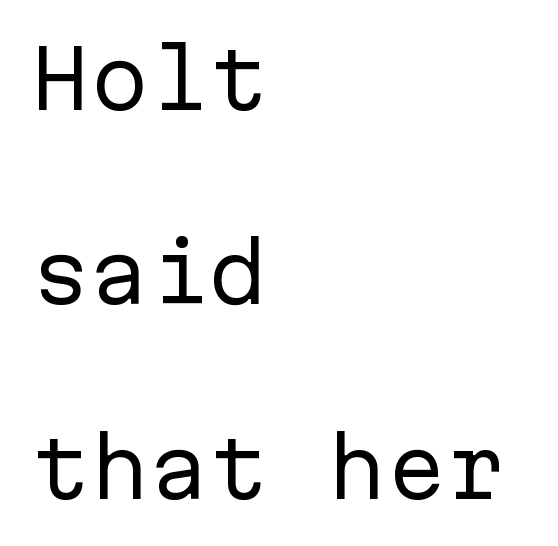
{"serif": "no", "italic": "no", "bold": "no", "weight": "regular", "width": "normal", "stroke_contrast": "low", "x_height": "medium", "monospaced": "yes", "underline": "no", "align": "left", "line_spacing": "loose", "line_spacing_ratio": 2.46, "letter_spacing": "normal", "letter_spacing_em": 0.0, "glyph_px": 79}
